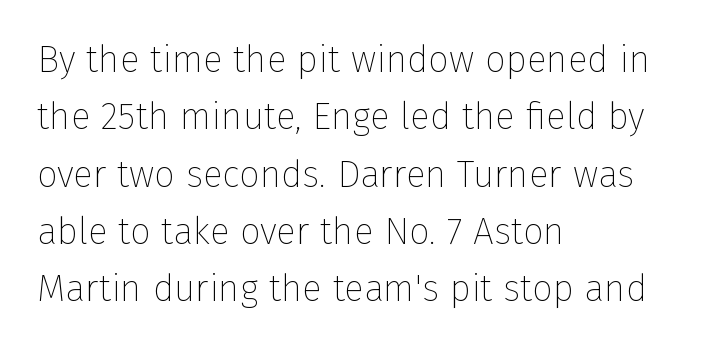
Q: Is the text bold? A: No.
Q: Is the text italic (slanted)? A: No, it is upright.
Q: Is the typeface a serif or a sans-serif typeface? A: Sans-serif.
Q: Is the text underlined? A: No.
Q: How is the paragraph aligned? A: Left-aligned.
Q: Is the spacing between letters normal or unusually wide? A: Normal.
Q: Is the spacing between lines tight, normal or loose? A: Normal.
Q: Width (condensed, normal, or wide)? A: Normal.
Q: Stroke contrast? A: Low.
Q: x-height? A: Medium.
Q: Monospaced? A: No.
